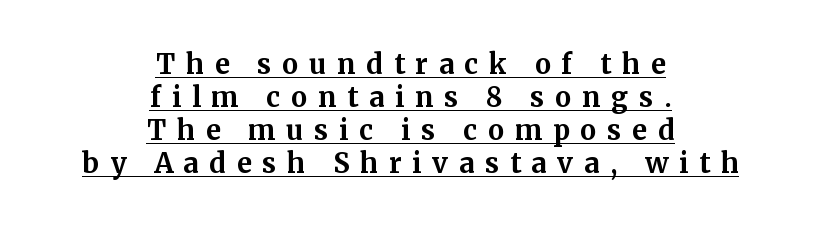
The image shows 27 px bold type, upright; set centered, line spacing 1.22x, unusually wide letter spacing (+0.4 em), underlined.
